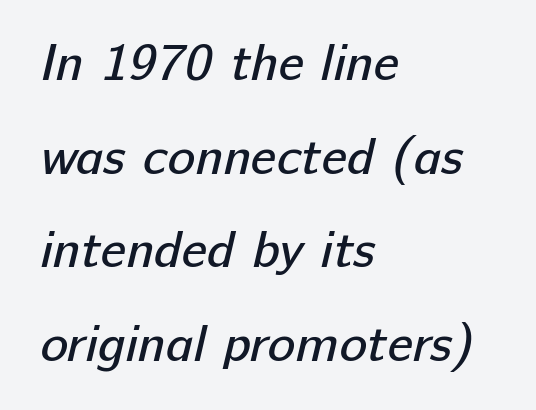
The image shows 52 px regular-weight sans-serif type; set left-aligned, line spacing 1.8x, normal letter spacing, not underlined; low stroke contrast and a medium x-height.
